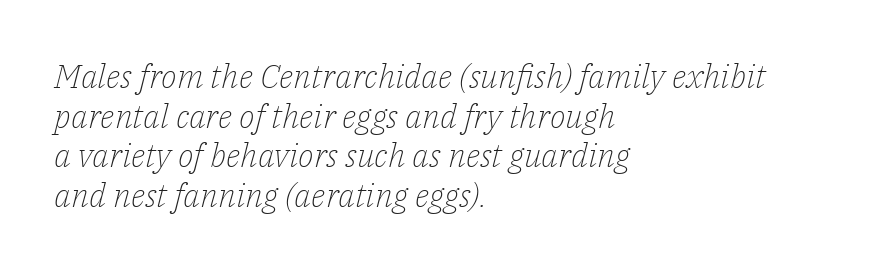
Q: Is the text bold? A: No.
Q: Is the text italic (slanted)? A: Yes, it leans right by about 14 degrees.
Q: Is the typeface a serif or a sans-serif typeface? A: Serif.
Q: Is the text underlined? A: No.
Q: How is the paragraph aligned? A: Left-aligned.
Q: Is the spacing between letters normal or unusually wide? A: Normal.
Q: Width (condensed, normal, or wide)? A: Normal.
Q: Stroke contrast? A: Low.
Q: x-height? A: Medium.
Q: Monospaced? A: No.
